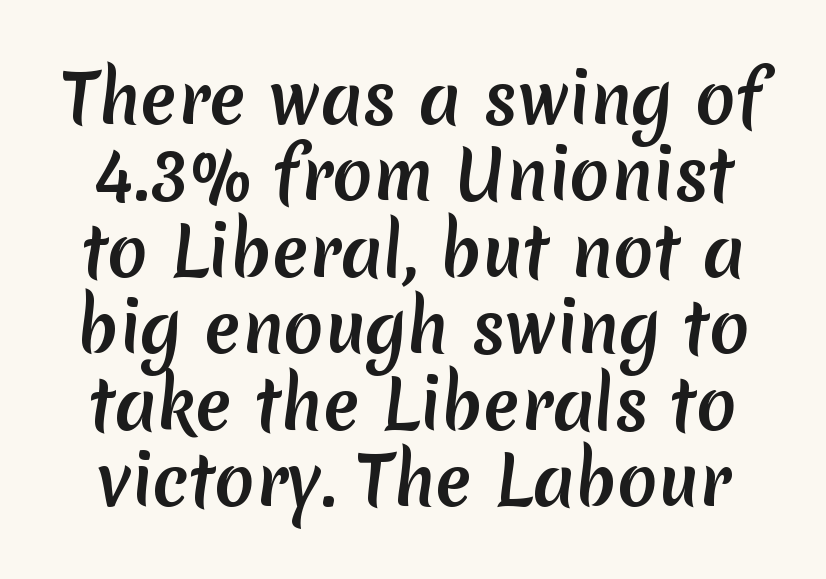
The image shows 67 px sans-serif type; set tight line spacing (1.14x), normal letter spacing, not underlined; medium stroke contrast and a medium x-height.
